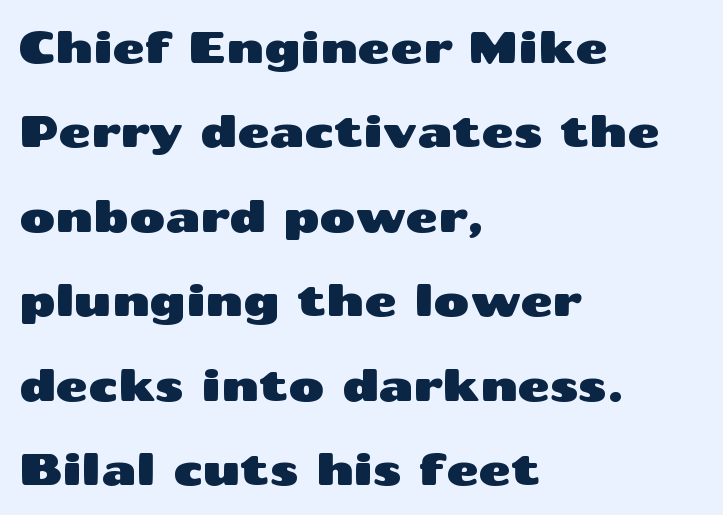
{"serif": "no", "italic": "no", "width": "wide", "stroke_contrast": "medium", "x_height": "medium", "monospaced": "no", "underline": "no", "align": "left", "line_spacing": "loose", "line_spacing_ratio": 1.92, "letter_spacing": "normal", "letter_spacing_em": 0.0, "glyph_px": 44}
